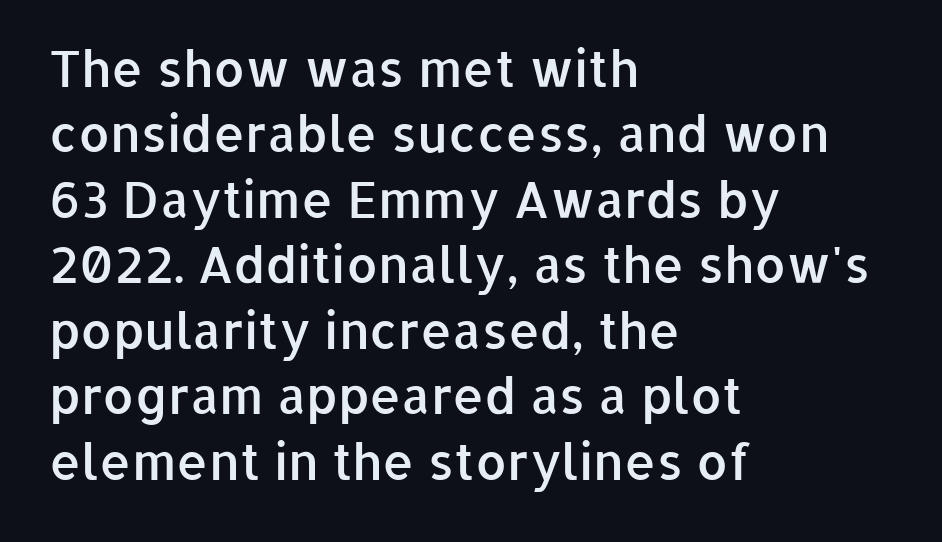
The image shows 50 px semibold sans-serif type, upright; set left-aligned, normal line spacing (1.31x), normal letter spacing, not underlined; low stroke contrast and a medium x-height.
